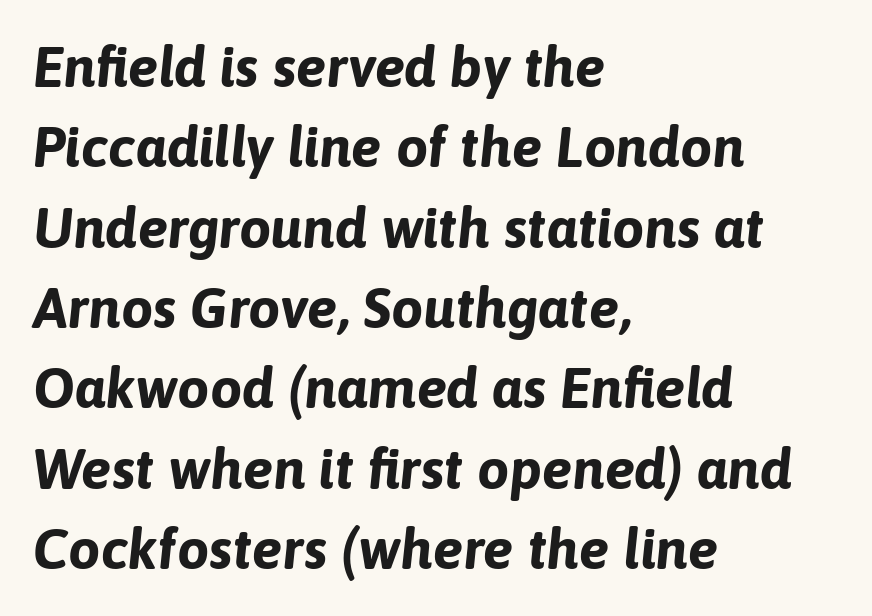
Q: Is the text bold? A: Yes.
Q: Is the text italic (slanted)? A: Yes, it leans right by about 6 degrees.
Q: Is the text underlined? A: No.
Q: How is the paragraph aligned? A: Left-aligned.
Q: Is the spacing between letters normal or unusually wide? A: Normal.
Q: Is the spacing between lines tight, normal or loose? A: Normal.
Q: Width (condensed, normal, or wide)? A: Normal.
Q: Stroke contrast? A: Low.
Q: x-height? A: Medium.
Q: Monospaced? A: No.
